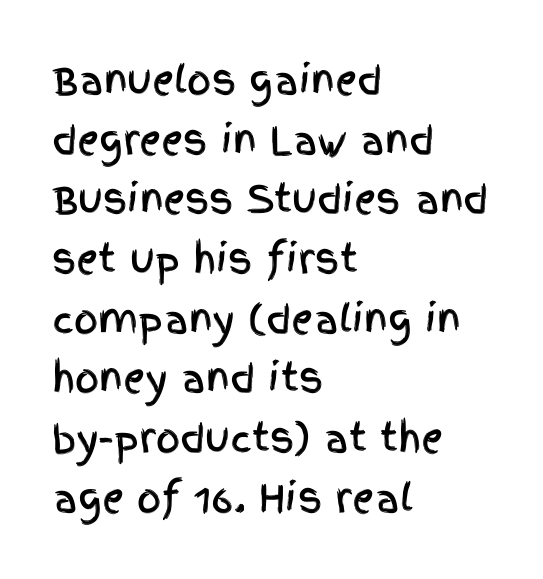
Q: Is the text italic (slanted)? A: No, it is upright.
Q: Is the typeface a serif or a sans-serif typeface? A: Sans-serif.
Q: Is the text underlined? A: No.
Q: How is the paragraph aligned? A: Left-aligned.
Q: Is the spacing between letters normal or unusually wide? A: Normal.
Q: Is the spacing between lines tight, normal or loose? A: Normal.
Q: Width (condensed, normal, or wide)? A: Condensed.
Q: x-height? A: Large.
Q: Monospaced? A: No.
